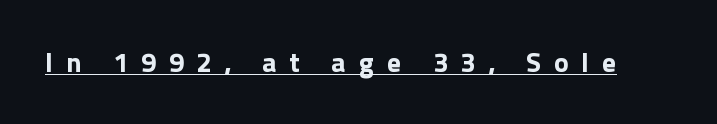
The typesetting leans heavy: a genuine bold. Is this a sans? Yes — the strokes have no serifs. Look at the tracking — it's clearly loosened, letters drifting apart. Proportional: the letters do not fall into vertical columns.
